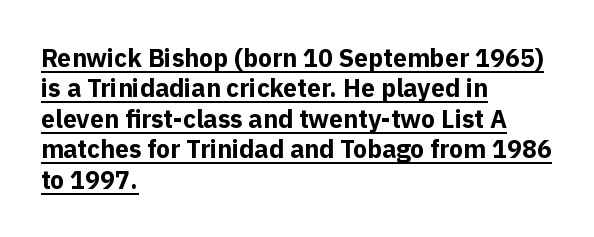
{"italic": "no", "bold": "yes", "underline": "yes", "align": "left", "line_spacing_ratio": 1.22, "letter_spacing": "normal", "letter_spacing_em": 0.0, "glyph_px": 25}
